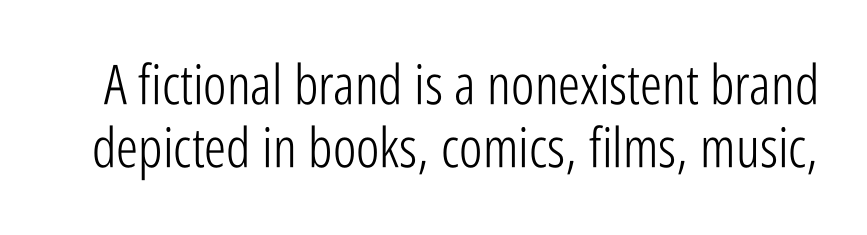
Q: Is the text bold? A: No.
Q: Is the text italic (slanted)? A: No, it is upright.
Q: Is the typeface a serif or a sans-serif typeface? A: Sans-serif.
Q: Is the text underlined? A: No.
Q: Is the spacing between letters normal or unusually wide? A: Normal.
Q: Is the spacing between lines tight, normal or loose? A: Tight.
Q: Width (condensed, normal, or wide)? A: Condensed.
Q: Stroke contrast? A: Low.
Q: x-height? A: Medium.
Q: Monospaced? A: No.
